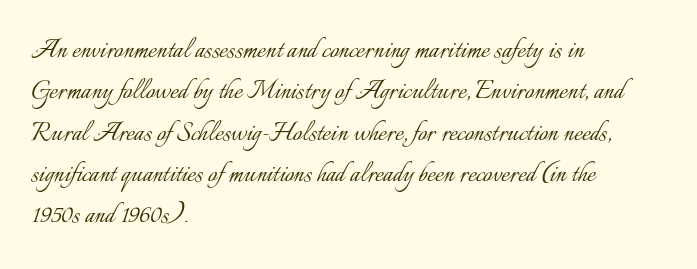
Spacing verdict: proportional, widths tailored to each character. Interline gaps are of average width in this sample. Is the letter spacing exaggerated? No — it looks like the ordinary default. Counters stay open thanks to moderate or lighter strokes.
